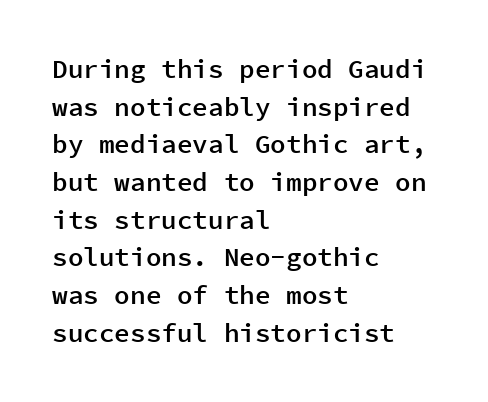
The image shows 26 px text type, upright; set left-aligned, normal line spacing (1.45x), normal letter spacing, not underlined.
